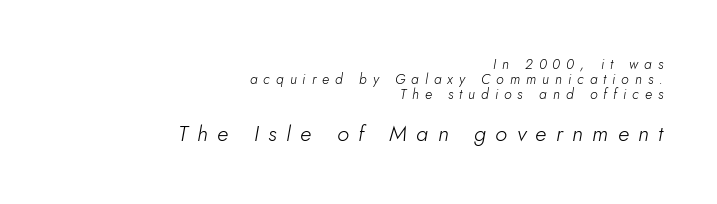
Q: Is the text bold? A: No.
Q: Is the text italic (slanted)? A: Yes, it leans right by about 5 degrees.
Q: Is the text underlined? A: No.
Q: How is the paragraph aligned? A: Right-aligned.
Q: Is the spacing between letters normal or unusually wide? A: Unusually wide.
Q: Is the spacing between lines tight, normal or loose? A: Tight.
Q: Which block of text is set in a larger size, the first (top) or the second (bottom)? A: The second (bottom) one.
